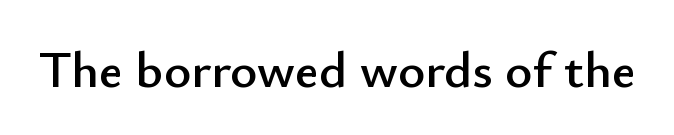
Q: Is the text italic (slanted)? A: No, it is upright.
Q: Is the typeface a serif or a sans-serif typeface? A: Sans-serif.
Q: Is the text underlined? A: No.
Q: Is the spacing between letters normal or unusually wide? A: Normal.
Q: Width (condensed, normal, or wide)? A: Normal.
Q: Stroke contrast? A: Low.
Q: x-height? A: Small.
Q: Monospaced? A: No.
